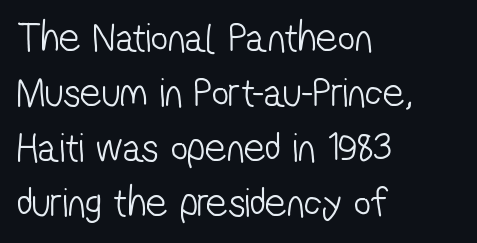
Q: Is the text bold? A: No.
Q: Is the typeface a serif or a sans-serif typeface? A: Sans-serif.
Q: Is the text underlined? A: No.
Q: How is the paragraph aligned? A: Left-aligned.
Q: Is the spacing between letters normal or unusually wide? A: Normal.
Q: Is the spacing between lines tight, normal or loose? A: Normal.
Q: Width (condensed, normal, or wide)? A: Condensed.
Q: Stroke contrast? A: Low.
Q: x-height? A: Medium.
Q: Monospaced? A: No.
